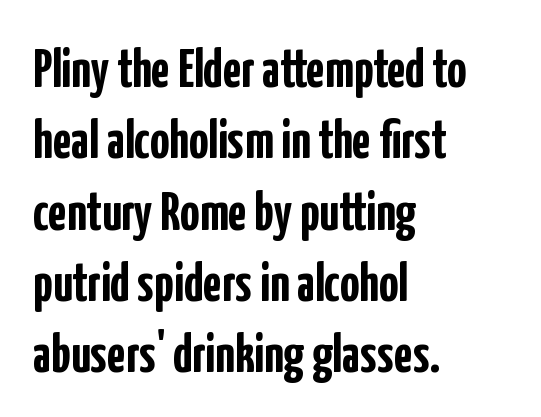
Q: Is the text bold? A: Yes.
Q: Is the text italic (slanted)? A: No, it is upright.
Q: Is the typeface a serif or a sans-serif typeface? A: Sans-serif.
Q: Is the text underlined? A: No.
Q: How is the paragraph aligned? A: Left-aligned.
Q: Is the spacing between letters normal or unusually wide? A: Normal.
Q: Is the spacing between lines tight, normal or loose? A: Normal.
Q: Width (condensed, normal, or wide)? A: Condensed.
Q: Stroke contrast? A: Low.
Q: x-height? A: Medium.
Q: Monospaced? A: No.
